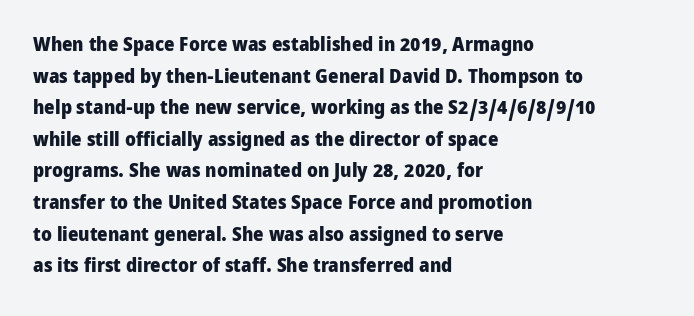
{"italic": "no", "bold": "yes", "underline": "no", "align": "left", "line_spacing": "normal", "line_spacing_ratio": 1.58, "letter_spacing": "normal", "letter_spacing_em": 0.0, "glyph_px": 20}
